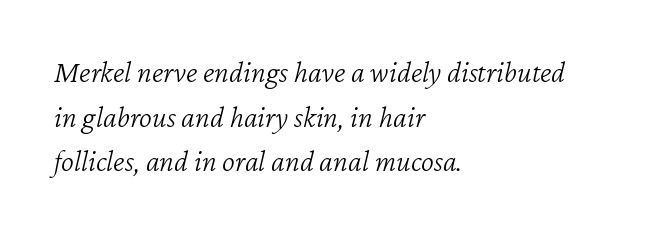
The image shows 31 px light type, italic (leaning right); set left-aligned, normal line spacing (1.44x), normal letter spacing, not underlined; low stroke contrast and a medium x-height.
